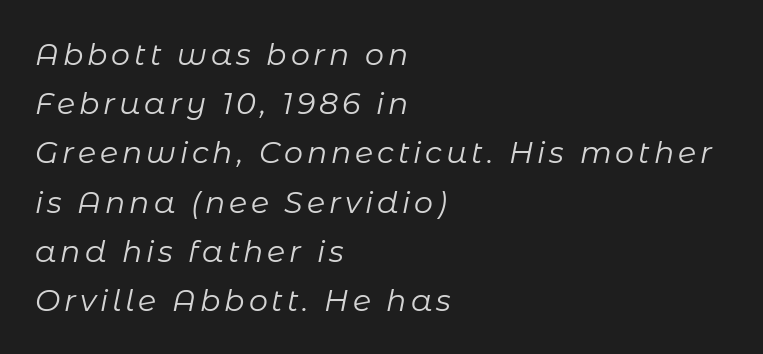
This reads as an unemphasized weight, regular at the heaviest. The passage shown is typed in a proportional face where columns would drift. The specimen omits any rule beneath the text block's lines. The lettering tilts uniformly, giving the passage an italic look. Line spacing here is normal. The text block is weighted toward the left margin, trailing off unevenly rightward.
